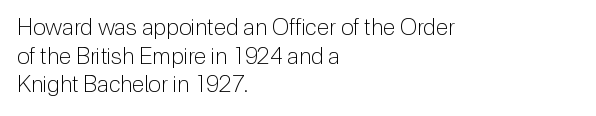
Q: Is the text bold? A: No.
Q: Is the text italic (slanted)? A: No, it is upright.
Q: Is the text underlined? A: No.
Q: How is the paragraph aligned? A: Left-aligned.
Q: Is the spacing between letters normal or unusually wide? A: Normal.
Q: Is the spacing between lines tight, normal or loose? A: Normal.
